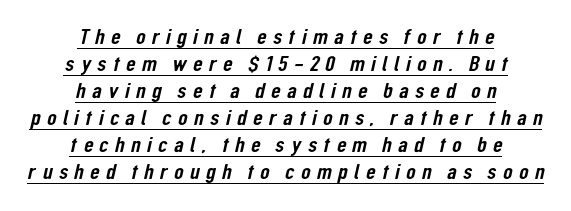
Q: Is the text underlined? A: Yes.
Q: How is the paragraph aligned? A: Centered.
Q: Is the spacing between letters normal or unusually wide? A: Unusually wide.
